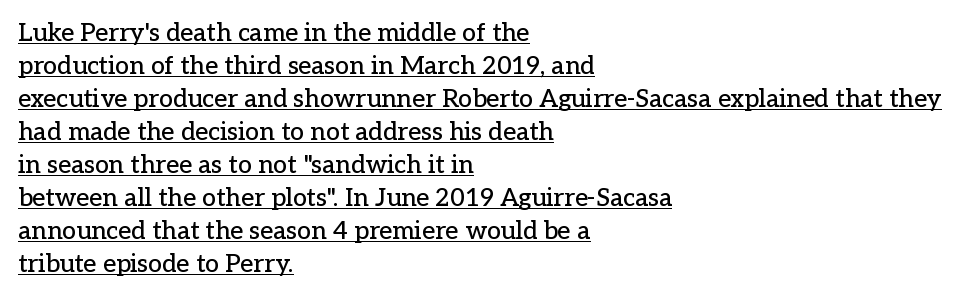
Q: Is the text italic (slanted)? A: No, it is upright.
Q: Is the text underlined? A: Yes.
Q: How is the paragraph aligned? A: Left-aligned.
Q: Is the spacing between letters normal or unusually wide? A: Normal.
Q: Is the spacing between lines tight, normal or loose? A: Normal.
